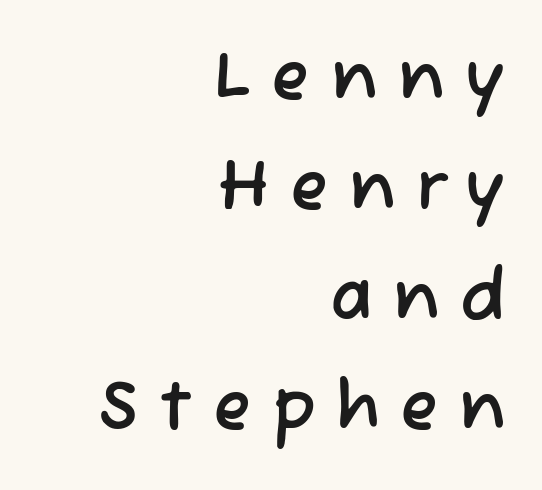
{"serif": "no", "width": "normal", "stroke_contrast": "low", "x_height": "medium", "monospaced": "no", "underline": "no", "align": "right", "line_spacing": "normal", "line_spacing_ratio": 1.57, "letter_spacing": "wide", "letter_spacing_em": 0.29, "glyph_px": 70}
